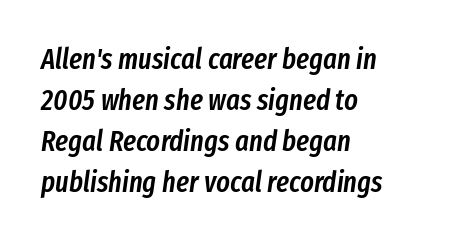
{"italic": "yes", "lean": "right", "slant_degrees": 8, "bold": "semi", "weight": "semibold", "width": "condensed", "stroke_contrast": "low", "x_height": "medium", "monospaced": "no", "underline": "no", "align": "left", "line_spacing": "normal", "line_spacing_ratio": 1.41, "letter_spacing": "normal", "letter_spacing_em": 0.0, "glyph_px": 29}
